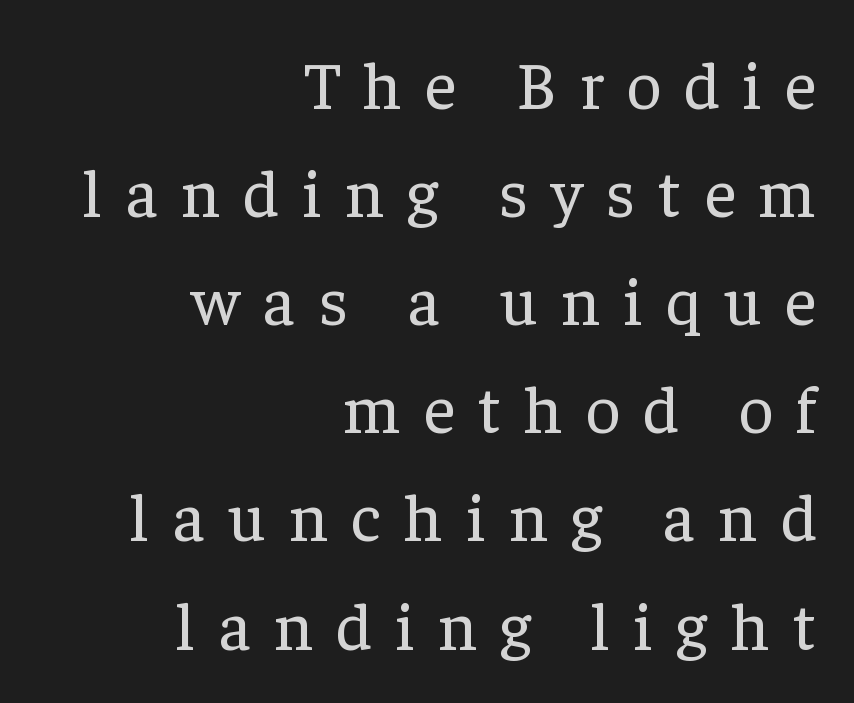
{"serif": "yes", "italic": "no", "bold": "no", "weight": "regular", "width": "normal", "stroke_contrast": "low", "x_height": "medium", "monospaced": "no", "underline": "no", "align": "right", "line_spacing": "normal", "line_spacing_ratio": 1.59, "letter_spacing": "wide", "letter_spacing_em": 0.34, "glyph_px": 68}
